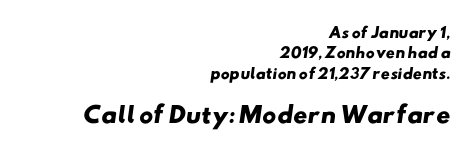
Whoever set this chose a conventional vertical rhythm. The line texture is even and compact thanks to regular tracking. A student would call this right alignment; a typographer would say flush right, rag left. The space directly below the letters is spotless. As a designer I'd log this as weight 700, bold. You get the small type first, then a jump to larger type.
